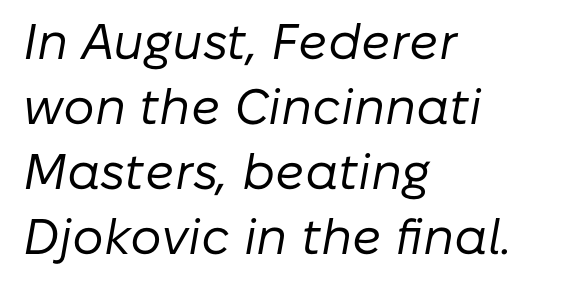
The image shows 50 px regular-weight type, italic (leaning right); set left-aligned, normal line spacing (1.3x), normal letter spacing, not underlined; low stroke contrast and a medium x-height.
